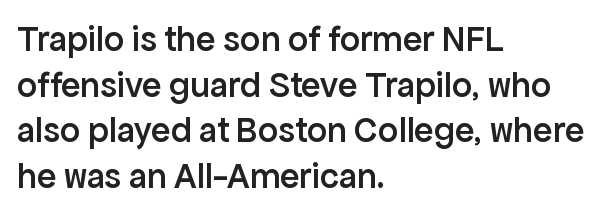
Q: Is the text bold? A: Semi-bold.
Q: Is the text italic (slanted)? A: No, it is upright.
Q: Is the typeface a serif or a sans-serif typeface? A: Sans-serif.
Q: Is the text underlined? A: No.
Q: How is the paragraph aligned? A: Left-aligned.
Q: Is the spacing between letters normal or unusually wide? A: Normal.
Q: Is the spacing between lines tight, normal or loose? A: Normal.
Q: Width (condensed, normal, or wide)? A: Normal.
Q: Stroke contrast? A: Low.
Q: x-height? A: Medium.
Q: Monospaced? A: No.
